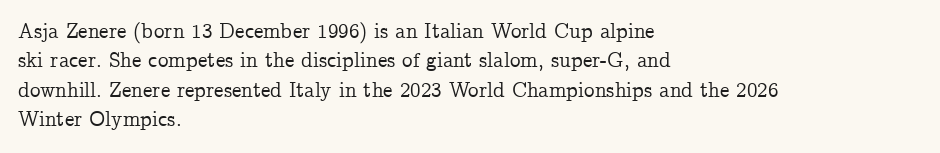
If you drew a ruler down the left edge, every line would touch it. The foot of each line stays bare and open. What's the leading like? Ordinary, nothing unusual. The axis of the letterforms is exactly vertical. Observe the ordinary spacing: letters are neighbours, not strangers.
